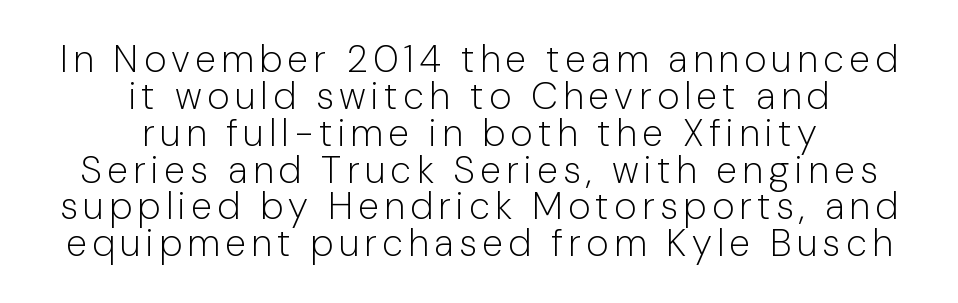
Q: Is the text bold? A: No.
Q: Is the text italic (slanted)? A: No, it is upright.
Q: Is the typeface a serif or a sans-serif typeface? A: Sans-serif.
Q: Is the text underlined? A: No.
Q: How is the paragraph aligned? A: Centered.
Q: Is the spacing between lines tight, normal or loose? A: Tight.
Q: Width (condensed, normal, or wide)? A: Normal.
Q: Stroke contrast? A: Low.
Q: x-height? A: Medium.
Q: Monospaced? A: No.
